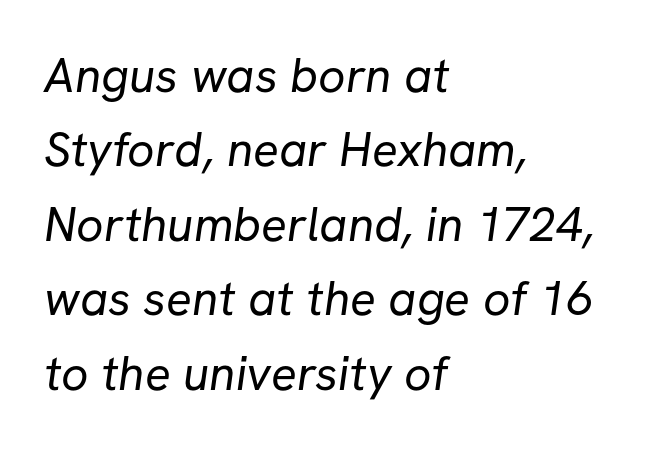
The image shows 48 px regular-weight sans-serif type; set left-aligned, normal line spacing (1.55x), normal letter spacing, not underlined; low stroke contrast and a medium x-height.
